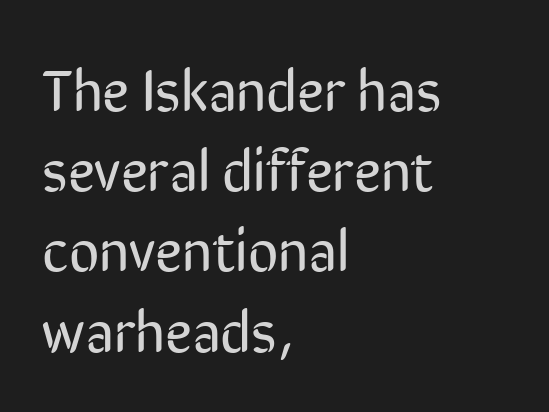
The image shows 59 px regular-weight, condensed sans-serif type, upright; set left-aligned, normal line spacing (1.36x), normal letter spacing, not underlined; low stroke contrast and a medium x-height.
